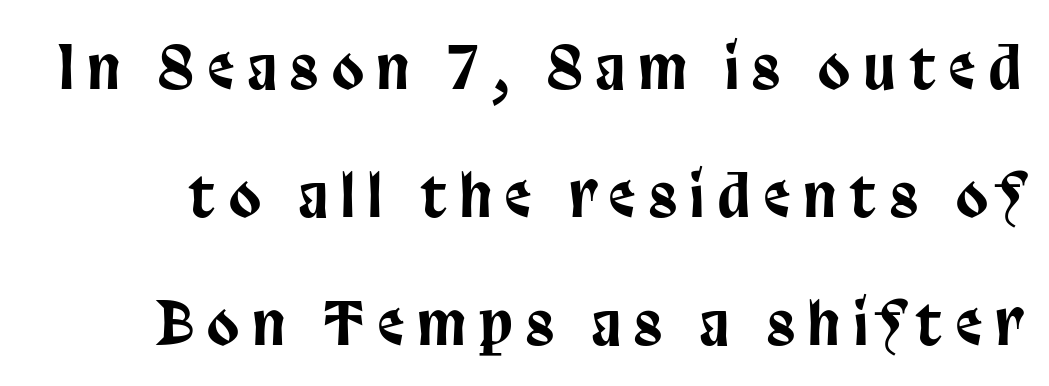
{"serif": "no", "italic": "no", "width": "condensed", "stroke_contrast": "low", "x_height": "large", "monospaced": "no", "underline": "no", "line_spacing": "loose", "line_spacing_ratio": 2.21, "letter_spacing": "wide", "letter_spacing_em": 0.24, "glyph_px": 58}
